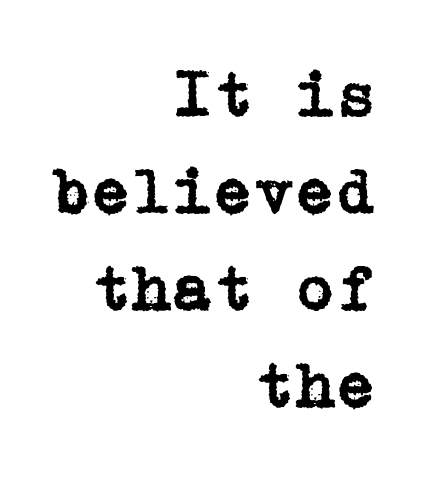
Q: Is the text italic (slanted)? A: No, it is upright.
Q: Is the typeface a serif or a sans-serif typeface? A: Serif.
Q: Is the text underlined? A: No.
Q: How is the paragraph aligned? A: Right-aligned.
Q: Is the spacing between letters normal or unusually wide? A: Normal.
Q: Is the spacing between lines tight, normal or loose? A: Normal.
Q: Width (condensed, normal, or wide)? A: Normal.
Q: Stroke contrast? A: Low.
Q: x-height? A: Medium.
